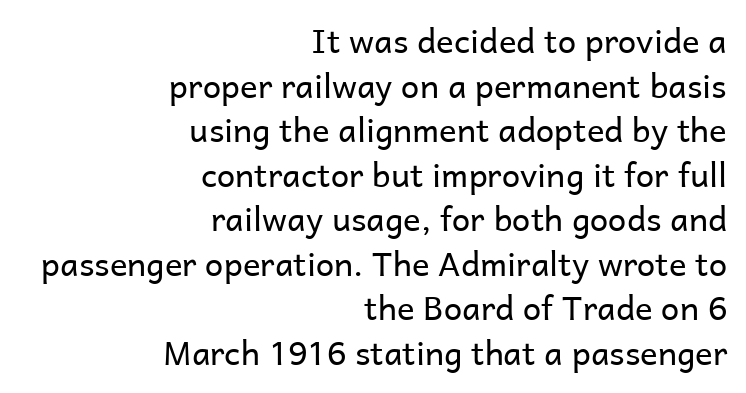
Q: Is the text bold? A: No.
Q: Is the text italic (slanted)? A: No, it is upright.
Q: Is the typeface a serif or a sans-serif typeface? A: Sans-serif.
Q: Is the text underlined? A: No.
Q: How is the paragraph aligned? A: Right-aligned.
Q: Is the spacing between letters normal or unusually wide? A: Normal.
Q: Is the spacing between lines tight, normal or loose? A: Normal.
Q: Width (condensed, normal, or wide)? A: Normal.
Q: Stroke contrast? A: Low.
Q: x-height? A: Medium.
Q: Monospaced? A: No.
